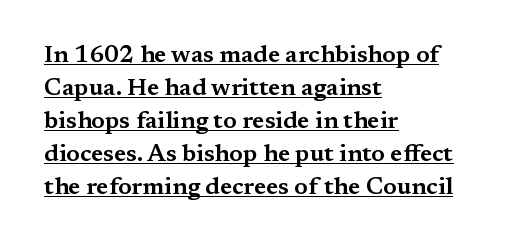
Q: Is the text italic (slanted)? A: No, it is upright.
Q: Is the text underlined? A: Yes.
Q: How is the paragraph aligned? A: Left-aligned.
Q: Is the spacing between letters normal or unusually wide? A: Normal.
Q: Is the spacing between lines tight, normal or loose? A: Normal.
